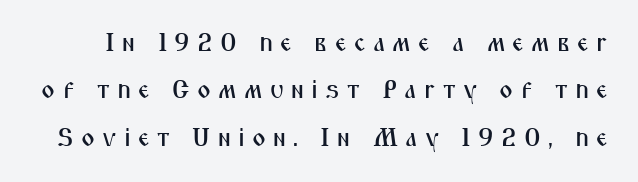
Q: Is the text italic (slanted)? A: No, it is upright.
Q: Is the text underlined? A: No.
Q: Is the spacing between letters normal or unusually wide? A: Unusually wide.
